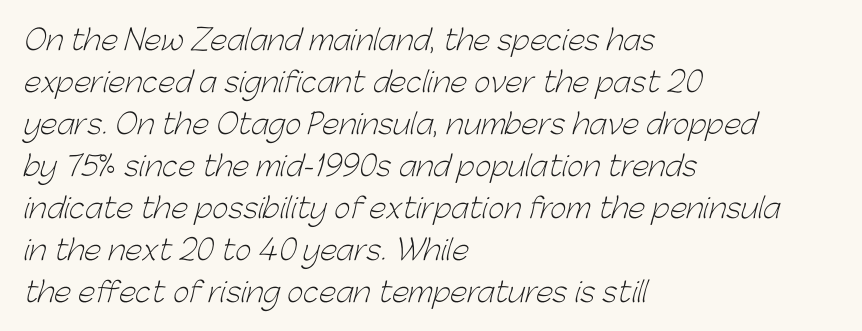
{"serif": "no", "bold": "no", "weight": "light", "width": "normal", "stroke_contrast": "low", "x_height": "medium", "monospaced": "no", "underline": "no", "align": "left", "line_spacing": "normal", "line_spacing_ratio": 1.5, "letter_spacing": "normal", "letter_spacing_em": 0.0, "glyph_px": 28}
